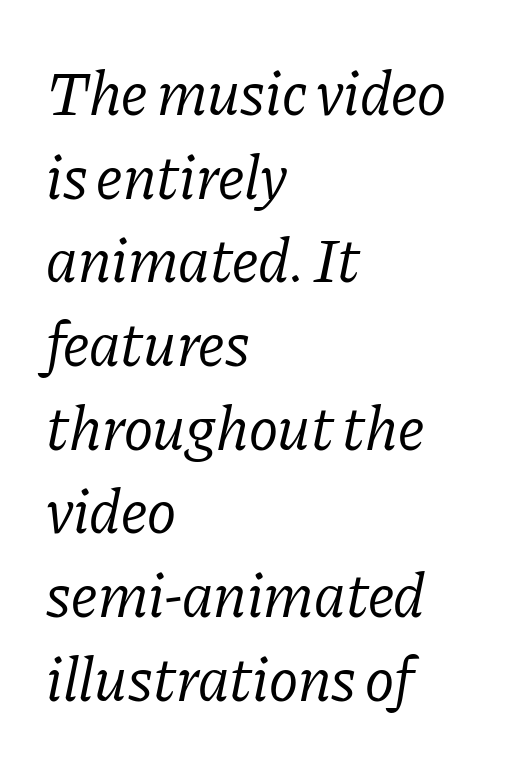
Q: Is the text bold? A: No.
Q: Is the text italic (slanted)? A: Yes, it leans right by about 11 degrees.
Q: Is the typeface a serif or a sans-serif typeface? A: Serif.
Q: Is the text underlined? A: No.
Q: How is the paragraph aligned? A: Left-aligned.
Q: Is the spacing between letters normal or unusually wide? A: Normal.
Q: Is the spacing between lines tight, normal or loose? A: Normal.
Q: Width (condensed, normal, or wide)? A: Normal.
Q: Stroke contrast? A: Low.
Q: x-height? A: Medium.
Q: Monospaced? A: No.
